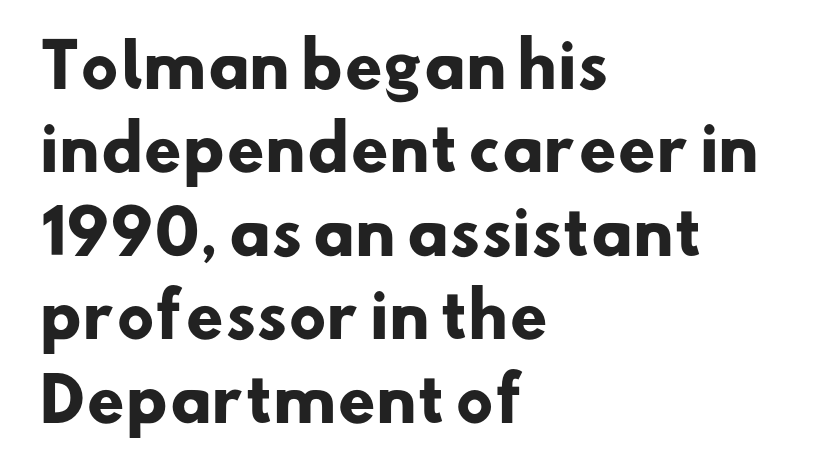
{"serif": "no", "bold": "yes", "weight": "heavy", "width": "normal", "stroke_contrast": "low", "x_height": "small", "monospaced": "no", "underline": "no", "align": "left", "line_spacing": "normal", "line_spacing_ratio": 1.39, "letter_spacing": "normal", "letter_spacing_em": 0.0, "glyph_px": 60}
